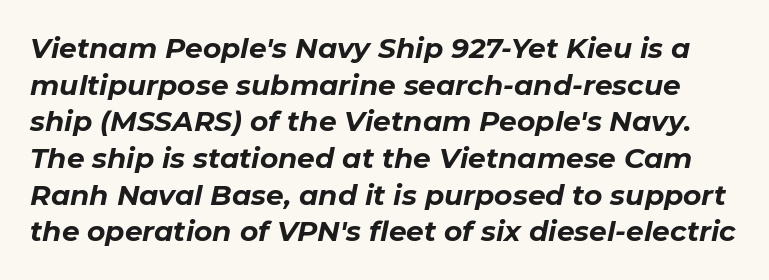
The image shows 28 px bold type, italic (leaning right); set normal line spacing (1.31x), normal letter spacing, not underlined; low stroke contrast and a medium x-height.
